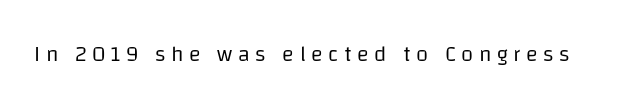
Vertical strokes here are truly vertical. The words here are not underlined. Glyph-to-glyph distance is far greater than everyday printed text. Letters have the restrained weight of plain body copy at most.
